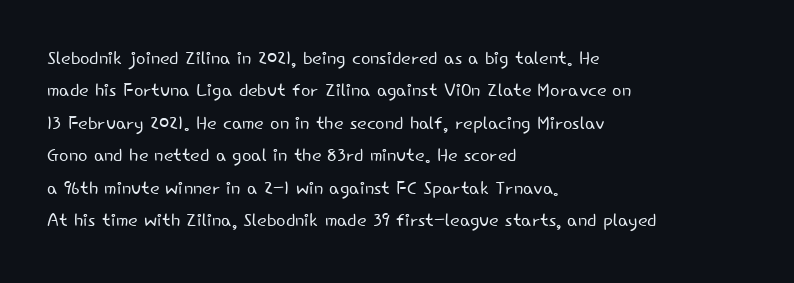
The image shows 25 px text type, upright; set left-aligned, normal line spacing (1.3x), normal letter spacing, not underlined.
